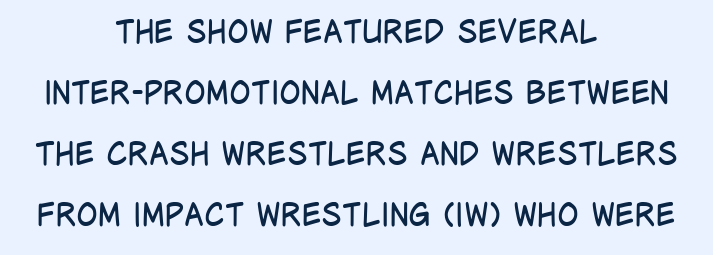
Q: Is the text bold? A: No.
Q: Is the text italic (slanted)? A: No, it is upright.
Q: Is the typeface a serif or a sans-serif typeface? A: Sans-serif.
Q: Is the text underlined? A: No.
Q: How is the paragraph aligned? A: Centered.
Q: Is the spacing between letters normal or unusually wide? A: Normal.
Q: Is the spacing between lines tight, normal or loose? A: Loose.
Q: Width (condensed, normal, or wide)? A: Condensed.
Q: Stroke contrast? A: Low.
Q: x-height? A: Large.
Q: Monospaced? A: No.
